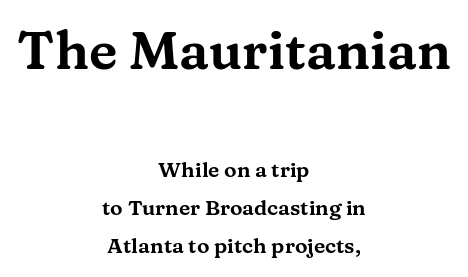
{"serif": "yes", "italic": "no", "width": "wide", "stroke_contrast": "medium", "x_height": "medium", "monospaced": "no", "underline": "no", "align": "center", "line_spacing_ratio": 1.82, "letter_spacing": "normal", "letter_spacing_em": 0.0, "larger_block": "first", "size_ratio": 2.52, "glyph_px": 53}
